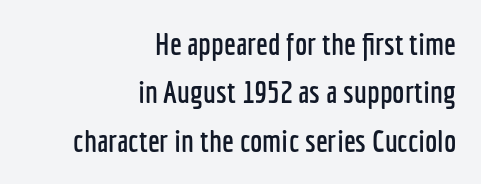
Observe the absence of serifs on each vertical stroke in this sample. Compared with a flush-left layout, this one pins lines to the opposite, right side. Nope, not italic — everything's standing straight. There is no visible air inserted between adjacent glyphs. Descender tails drop into unmarked territory. Quick note: interline space is typical.
